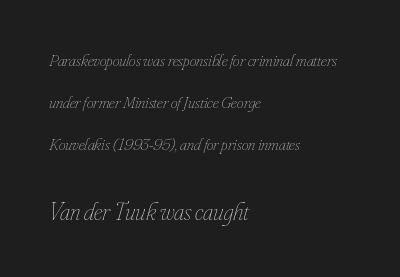
Q: Is the text bold? A: No.
Q: Is the text italic (slanted)? A: Yes, it leans right by about 16 degrees.
Q: Is the text underlined? A: No.
Q: How is the paragraph aligned? A: Left-aligned.
Q: Is the spacing between letters normal or unusually wide? A: Normal.
Q: Is the spacing between lines tight, normal or loose? A: Loose.
Q: Which block of text is set in a larger size, the first (top) or the second (bottom)? A: The second (bottom) one.
